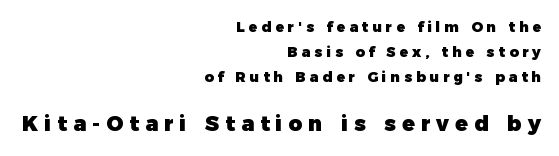
The image shows 21 px bold type, upright; set right-aligned, line spacing 1.8x, unusually wide letter spacing (+0.29 em), not underlined; the second (bottom) block is 1.5x larger.
